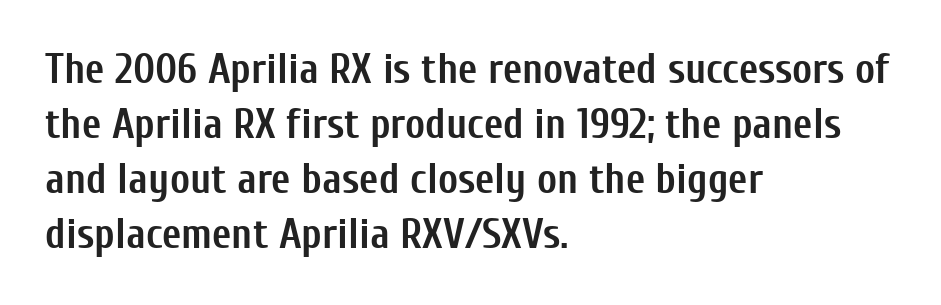
If you drew a line through each stem, it would be perfectly vertical. The passage shown has conventional tracking throughout. Is this a sans? Yes — the strokes have no serifs. Typeset ragged right — the left edge is the straight one. Looks like regular typesetting: each glyph gets only the width it needs. Heavy, bold letterforms.
